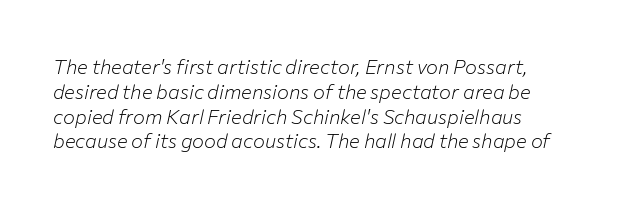
The image shows 20 px text type, italic (leaning right); set line spacing 1.24x, normal letter spacing, not underlined.
